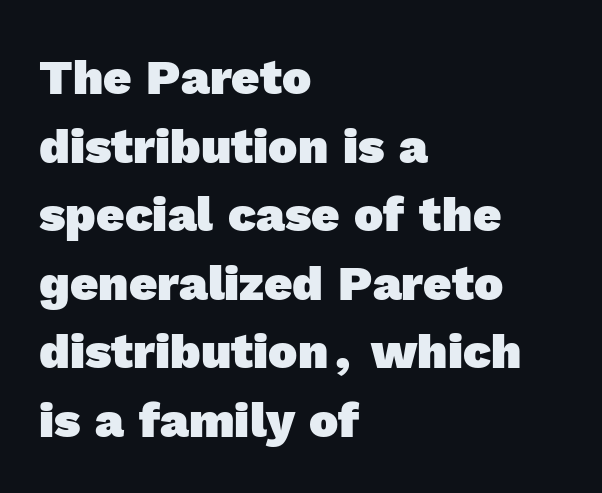
Nothing unusual about the tracking: characters are spaced as the font intends. Descenders hang freely into open space. Notice how thick the strokes are: this is what a full bold looks like. Students, observe: this is what conventionally led text looks like.
